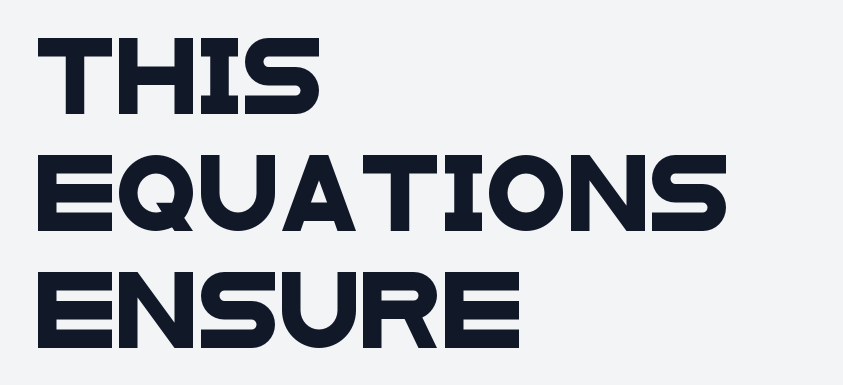
The image shows 74 px wide sans-serif type; set left-aligned, normal line spacing (1.58x), normal letter spacing, not underlined; low stroke contrast and a large x-height.
